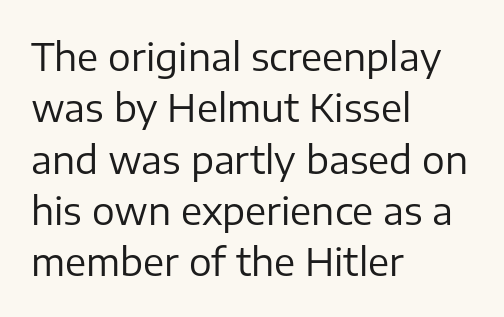
This rendering leaves character spacing at its baseline value. The compositor pushed each line to the left boundary. A sans-serif font was chosen for this passage. Unmarked baselines from the first word to the last. The strokes carry an ordinary text weight at most. Rows of type keep a routine distance in the vertical direction.
